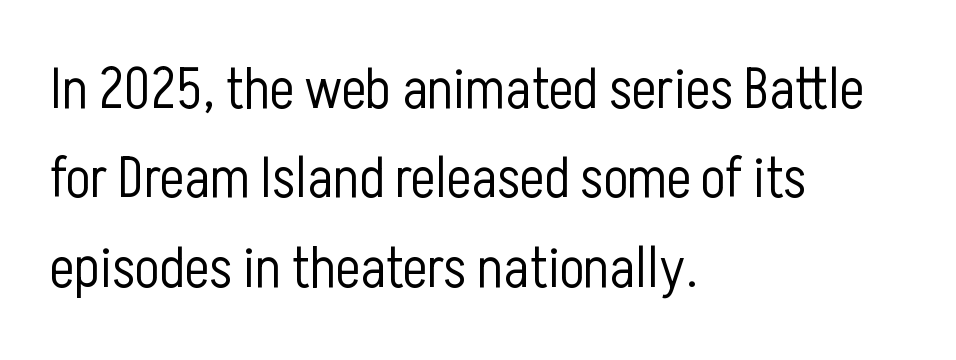
This rendering leaves character spacing at its baseline value. Weight: regular or lighter. If you measured baseline to baseline, you'd find a middling distance. The characters display no serif detailing; their extremities are plain. Underline: absent.
